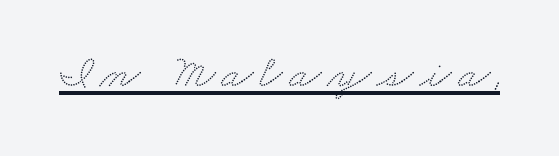
The image shows 47 px wide serif type; set underlined; medium stroke contrast and a small x-height.
